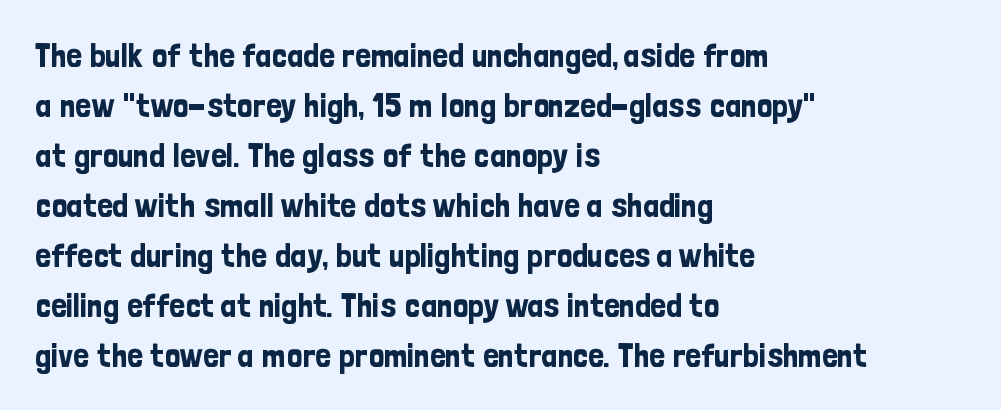
The image shows 34 px condensed sans-serif type, upright; set left-aligned, normal line spacing (1.47x), normal letter spacing, not underlined; low stroke contrast and a medium x-height.
